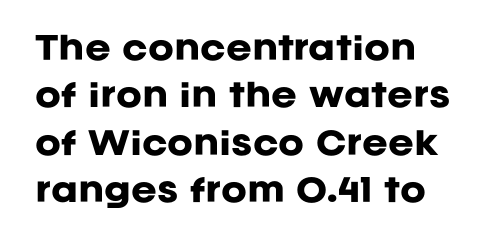
Q: Is the text bold? A: Yes.
Q: Is the text italic (slanted)? A: No, it is upright.
Q: Is the typeface a serif or a sans-serif typeface? A: Sans-serif.
Q: Is the text underlined? A: No.
Q: Is the spacing between letters normal or unusually wide? A: Normal.
Q: Is the spacing between lines tight, normal or loose? A: Normal.
Q: Width (condensed, normal, or wide)? A: Normal.
Q: Stroke contrast? A: Low.
Q: x-height? A: Large.
Q: Monospaced? A: No.
